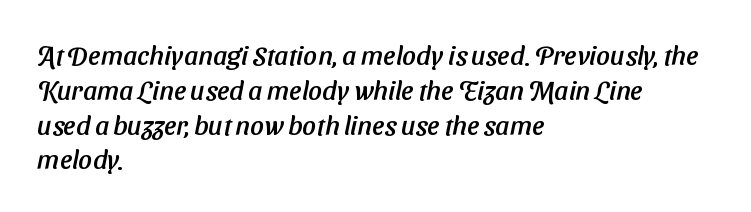
The image shows 27 px text type; set left-aligned, normal line spacing (1.29x), normal letter spacing, not underlined.
